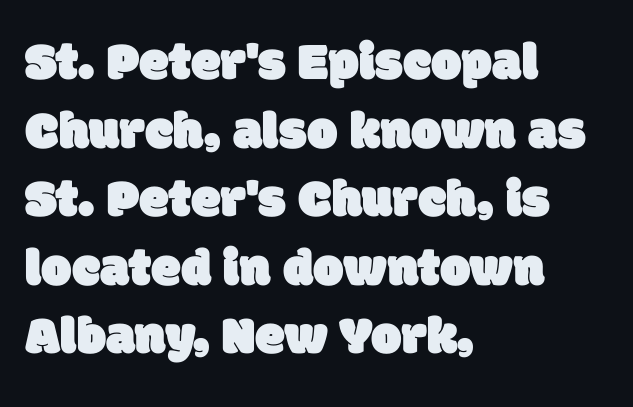
{"serif": "no", "width": "normal", "stroke_contrast": "low", "x_height": "large", "monospaced": "no", "underline": "no", "align": "left", "line_spacing": "normal", "line_spacing_ratio": 1.27, "letter_spacing": "normal", "letter_spacing_em": 0.0, "glyph_px": 54}
